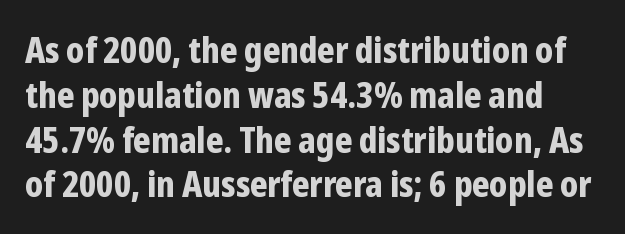
{"serif": "no", "italic": "no", "bold": "yes", "weight": "bold", "width": "condensed", "stroke_contrast": "low", "x_height": "medium", "monospaced": "no", "underline": "no", "line_spacing": "normal", "line_spacing_ratio": 1.28, "letter_spacing": "normal", "letter_spacing_em": 0.0, "glyph_px": 35}
